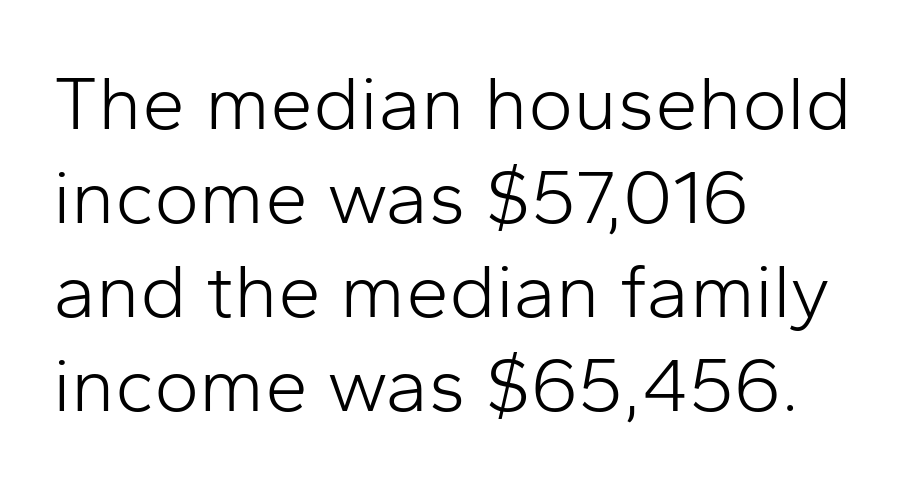
The image shows 77 px light sans-serif type, upright; set left-aligned, line spacing 1.22x, normal letter spacing, not underlined; low stroke contrast and a medium x-height.
